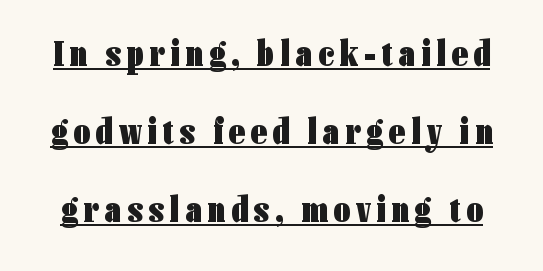
{"serif": "no", "italic": "no", "bold": "yes", "weight": "heavy", "width": "condensed", "stroke_contrast": "low", "x_height": "medium", "monospaced": "no", "underline": "yes", "line_spacing": "loose", "line_spacing_ratio": 2.17, "glyph_px": 36}
